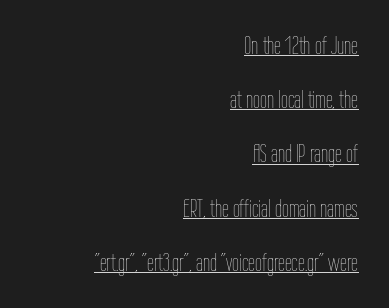
Q: Is the text bold? A: No.
Q: Is the text italic (slanted)? A: No, it is upright.
Q: Is the text underlined? A: Yes.
Q: How is the paragraph aligned? A: Right-aligned.
Q: Is the spacing between letters normal or unusually wide? A: Normal.
Q: Is the spacing between lines tight, normal or loose? A: Loose.
